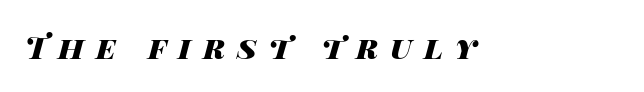
Q: Is the text bold? A: Yes.
Q: Is the text italic (slanted)? A: Yes, it leans right by about 14 degrees.
Q: Is the text underlined? A: No.
Q: Is the spacing between letters normal or unusually wide? A: Unusually wide.
Q: Width (condensed, normal, or wide)? A: Wide.
Q: Stroke contrast? A: High.
Q: x-height? A: Large.
Q: Monospaced? A: No.
